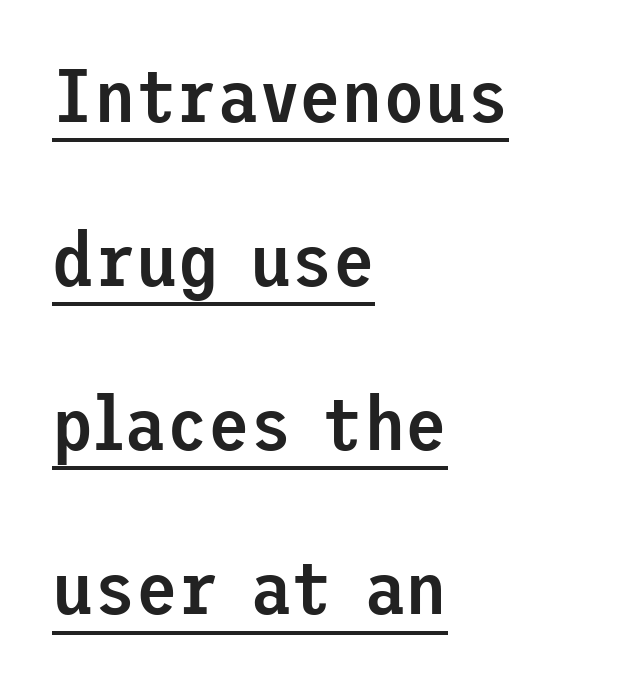
Q: Is the text bold? A: Semi-bold.
Q: Is the text italic (slanted)? A: No, it is upright.
Q: Is the typeface a serif or a sans-serif typeface? A: Sans-serif.
Q: Is the text underlined? A: Yes.
Q: How is the paragraph aligned? A: Left-aligned.
Q: Is the spacing between letters normal or unusually wide? A: Normal.
Q: Is the spacing between lines tight, normal or loose? A: Loose.
Q: Width (condensed, normal, or wide)? A: Normal.
Q: Stroke contrast? A: Low.
Q: x-height? A: Medium.
